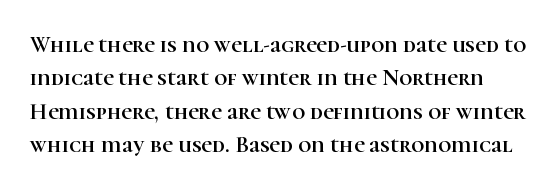
Letter spacing: default. Rows of type keep a routine distance in the vertical direction. Descenders are the only things crossing below the line. The specimen reads as upright at a glance.
